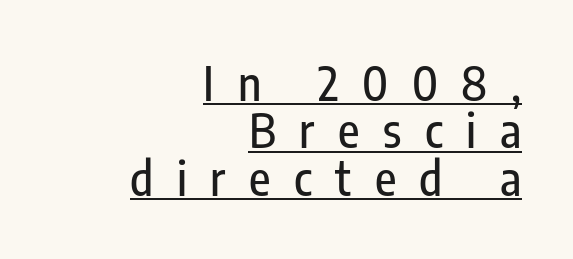
The letters stand upright; this is a roman face. Is the block centered? No — it sits flush against the right margin. Underline: present. Loose tracking; the words dissolve into strings of separated letters.
